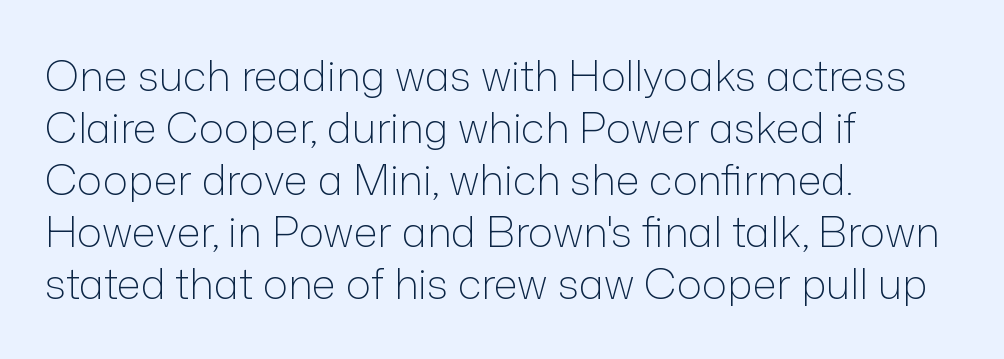
Q: Is the text bold? A: No.
Q: Is the text italic (slanted)? A: No, it is upright.
Q: Is the typeface a serif or a sans-serif typeface? A: Sans-serif.
Q: Is the text underlined? A: No.
Q: How is the paragraph aligned? A: Left-aligned.
Q: Is the spacing between letters normal or unusually wide? A: Normal.
Q: Width (condensed, normal, or wide)? A: Normal.
Q: Stroke contrast? A: Low.
Q: x-height? A: Medium.
Q: Monospaced? A: No.
